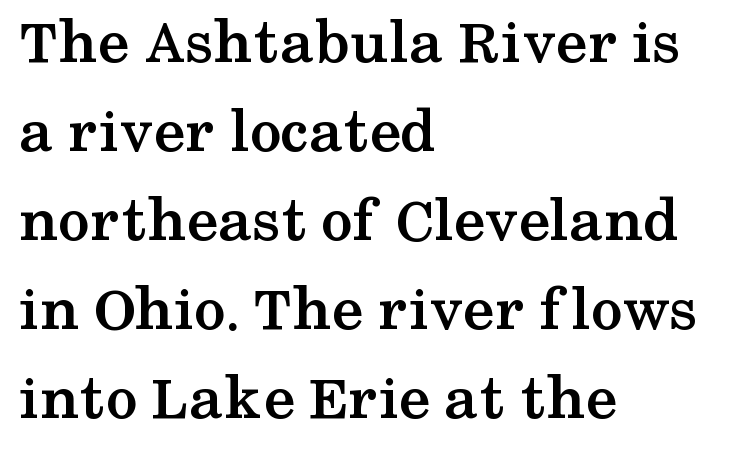
The image shows 64 px semibold, wide serif type, upright; set left-aligned, normal line spacing (1.39x), normal letter spacing, not underlined; medium stroke contrast and a medium x-height.
